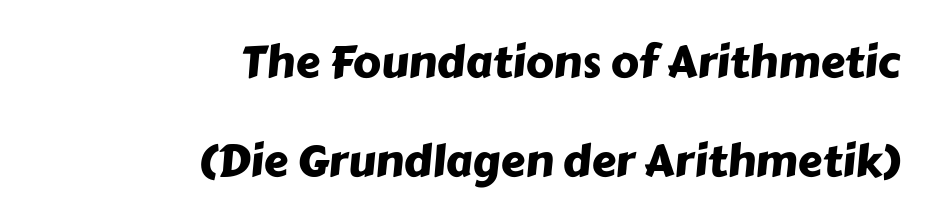
The image shows 44 px sans-serif type; set right-aligned, loose line spacing (2.25x), normal letter spacing, not underlined; low stroke contrast and a medium x-height.
